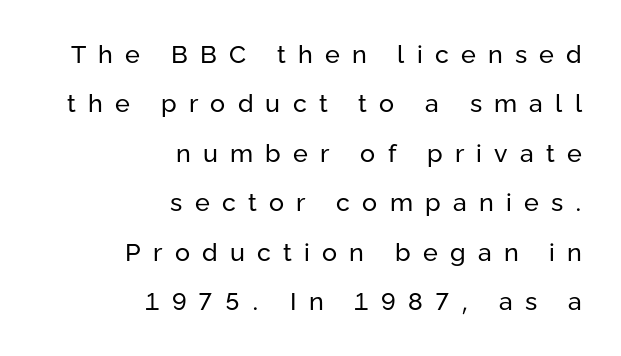
Q: Is the text bold? A: No.
Q: Is the text italic (slanted)? A: No, it is upright.
Q: Is the text underlined? A: No.
Q: How is the paragraph aligned? A: Right-aligned.
Q: Is the spacing between letters normal or unusually wide? A: Unusually wide.
Q: Is the spacing between lines tight, normal or loose? A: Loose.
